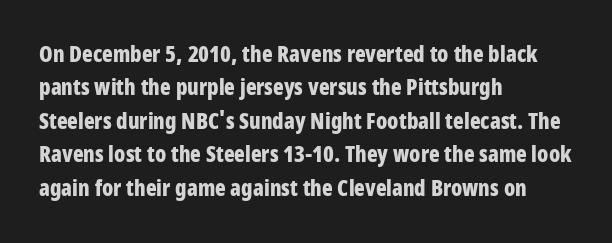
The image shows 22 px bold type, upright; set left-aligned, normal line spacing (1.52x), normal letter spacing, not underlined.
